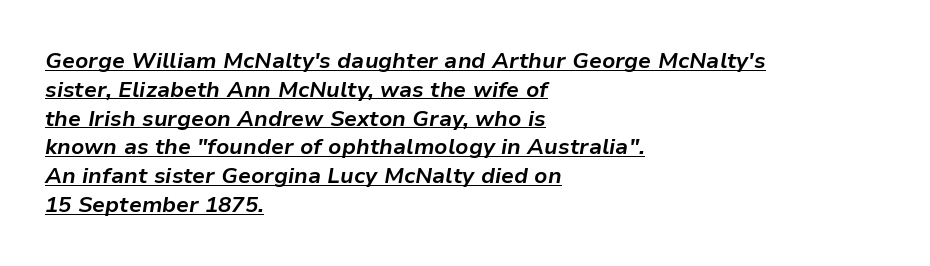
The image shows 22 px bold type, italic (leaning right); set left-aligned, normal line spacing (1.31x), normal letter spacing, underlined.
